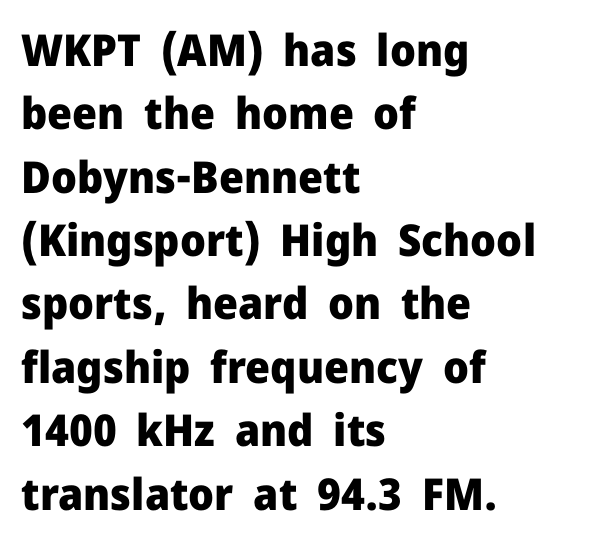
{"serif": "no", "italic": "no", "bold": "yes", "weight": "heavy", "width": "normal", "stroke_contrast": "low", "x_height": "medium", "monospaced": "no", "underline": "no", "align": "left", "line_spacing": "normal", "line_spacing_ratio": 1.44, "letter_spacing": "normal", "letter_spacing_em": 0.0, "glyph_px": 44}
